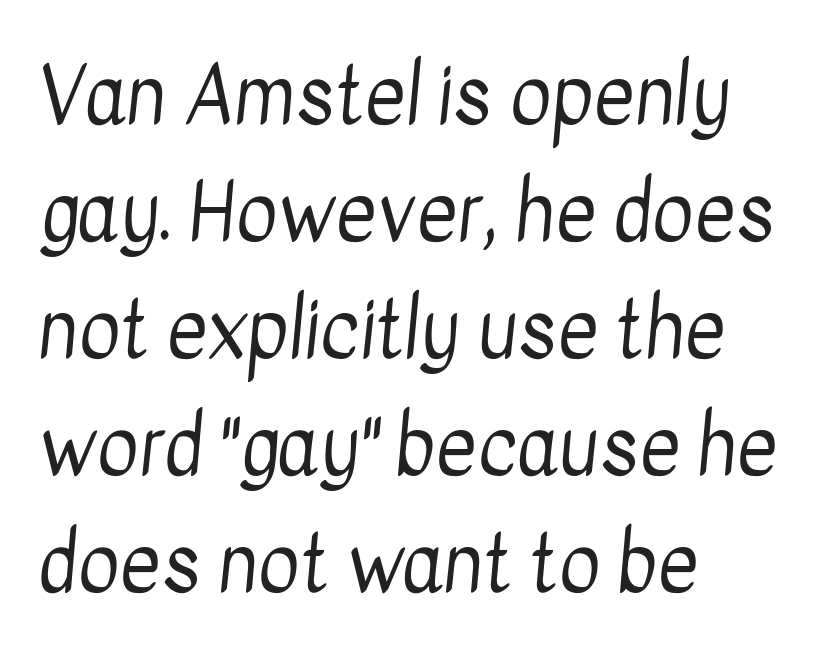
{"serif": "no", "bold": "no", "weight": "regular", "width": "condensed", "stroke_contrast": "low", "x_height": "medium", "monospaced": "no", "underline": "no", "align": "left", "line_spacing": "normal", "line_spacing_ratio": 1.48, "letter_spacing": "normal", "letter_spacing_em": 0.0, "glyph_px": 79}
